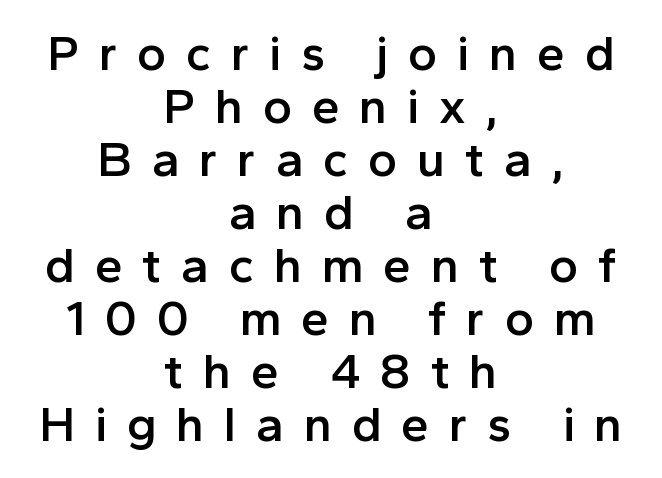
{"serif": "no", "italic": "no", "bold": "semi", "weight": "semibold", "width": "normal", "x_height": "medium", "monospaced": "no", "underline": "no", "align": "center", "line_spacing": "tight", "line_spacing_ratio": 1.06, "letter_spacing": "wide", "letter_spacing_em": 0.39, "glyph_px": 50}
